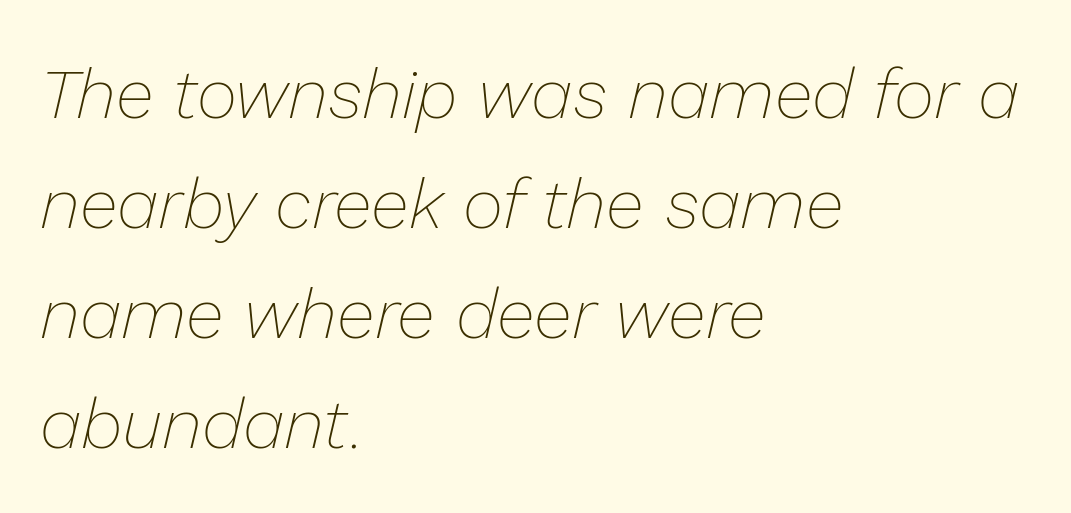
Letters rest on an invisible, unmarked baseline. The characters are drawn with everyday or finer stroke widths. Each line starts at the same left margin while the right side varies. The passage shown is typed in a proportional face where columns would drift.
